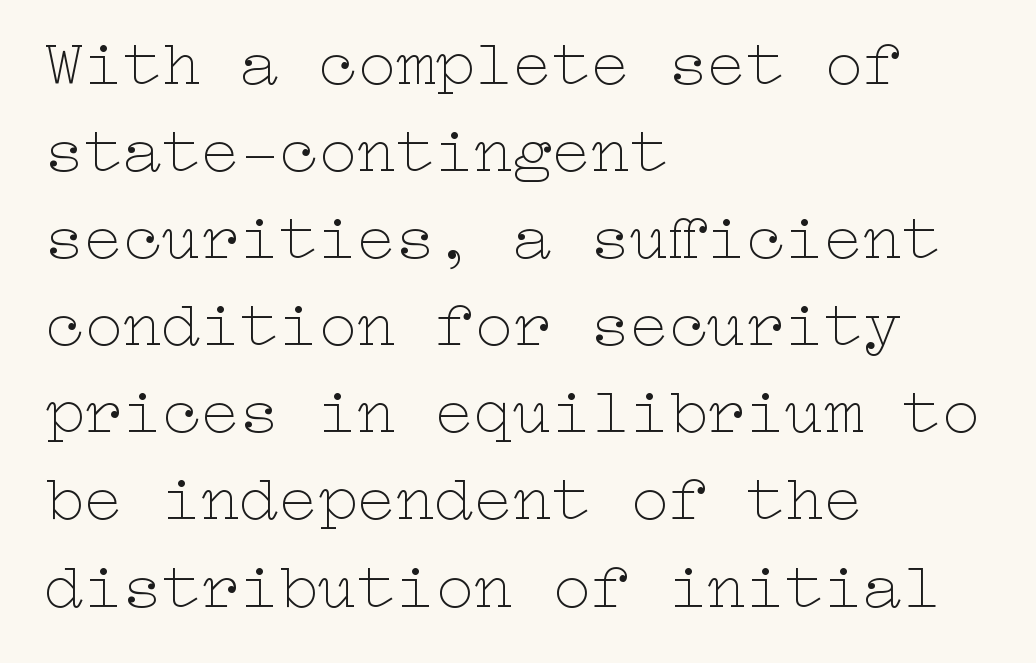
{"italic": "no", "bold": "no", "weight": "thin", "width": "wide", "stroke_contrast": "low", "x_height": "medium", "underline": "no", "align": "left", "line_spacing": "normal", "line_spacing_ratio": 1.34, "letter_spacing": "normal", "letter_spacing_em": 0.0, "glyph_px": 65}
